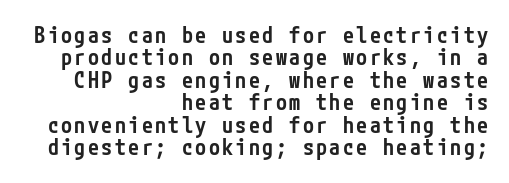
Q: Is the text bold? A: Semi-bold.
Q: Is the text italic (slanted)? A: No, it is upright.
Q: Is the text underlined? A: No.
Q: How is the paragraph aligned? A: Right-aligned.
Q: Is the spacing between lines tight, normal or loose? A: Tight.
